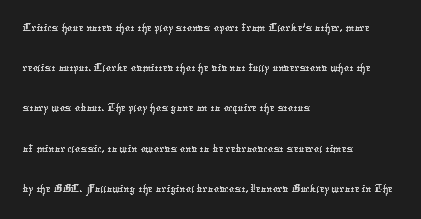
The image shows 27 px text type; set left-aligned, normal line spacing (1.49x), normal letter spacing, not underlined.
